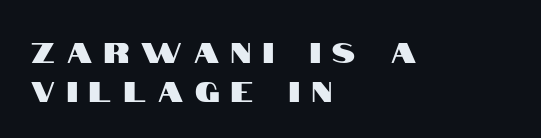
The image shows 28 px condensed sans-serif type, upright; set left-aligned, normal line spacing (1.39x), unusually wide letter spacing (+0.43 em), not underlined; high stroke contrast and a large x-height.
